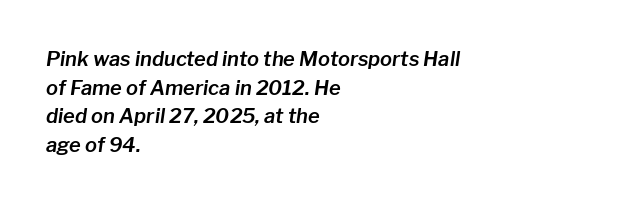
Q: Is the text italic (slanted)? A: Yes, it leans right by about 8 degrees.
Q: Is the text underlined? A: No.
Q: How is the paragraph aligned? A: Left-aligned.
Q: Is the spacing between letters normal or unusually wide? A: Normal.
Q: Is the spacing between lines tight, normal or loose? A: Normal.
